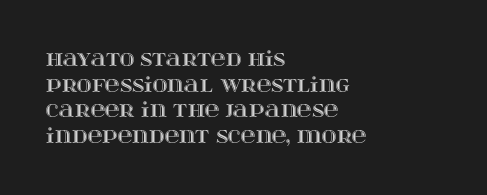
Nobody drew a line under any word here. Italic? Not at all — the glyphs are vertical. The rendering uses a moderate line-height, typical for paragraphs. You could call the tracking neutral — neither tight nor loose. This sample is left-justified, so line endings fall wherever the words run out.
